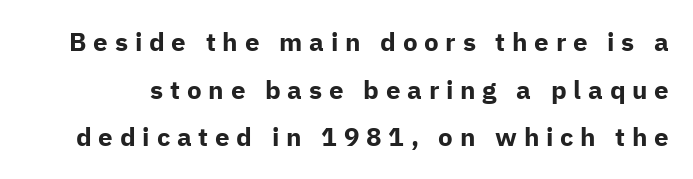
The image shows 26 px bold type, upright; set line spacing 1.83x, unusually wide letter spacing (+0.26 em), not underlined.
